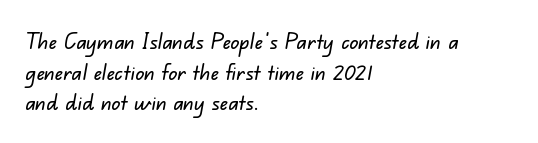
Q: Is the text underlined? A: No.
Q: How is the paragraph aligned? A: Left-aligned.
Q: Is the spacing between letters normal or unusually wide? A: Normal.
Q: Is the spacing between lines tight, normal or loose? A: Normal.
